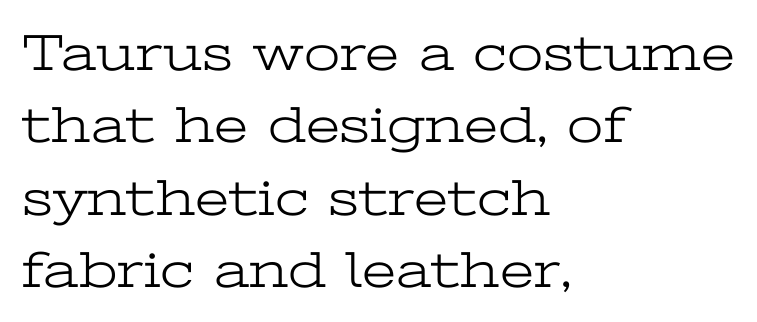
{"serif": "yes", "italic": "no", "bold": "no", "weight": "light", "width": "wide", "stroke_contrast": "low", "x_height": "medium", "monospaced": "no", "underline": "no", "align": "left", "line_spacing": "normal", "line_spacing_ratio": 1.39, "letter_spacing": "normal", "letter_spacing_em": 0.0, "glyph_px": 52}
